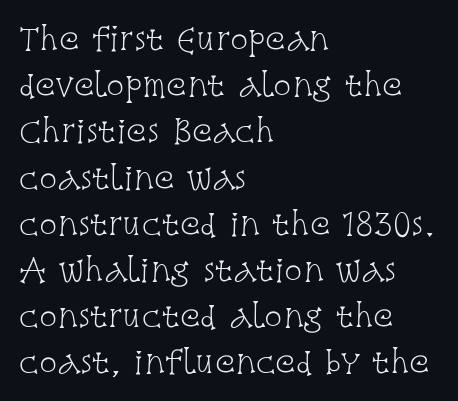
{"serif": "yes", "italic": "no", "bold": "no", "weight": "light", "width": "condensed", "stroke_contrast": "low", "x_height": "large", "monospaced": "no", "underline": "no", "align": "left", "line_spacing": "normal", "line_spacing_ratio": 1.54, "letter_spacing": "normal", "letter_spacing_em": 0.0, "glyph_px": 30}
